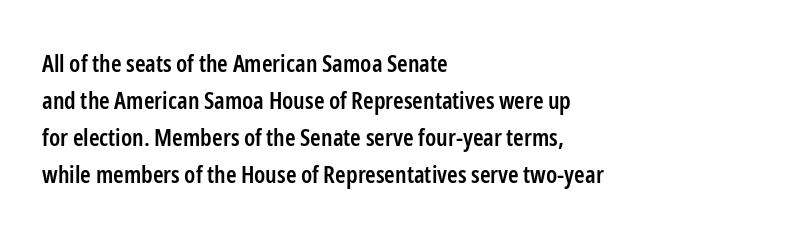
{"italic": "no", "bold": "semi", "underline": "no", "align": "left", "line_spacing": "normal", "line_spacing_ratio": 1.54, "letter_spacing": "normal", "letter_spacing_em": 0.0, "glyph_px": 24}
